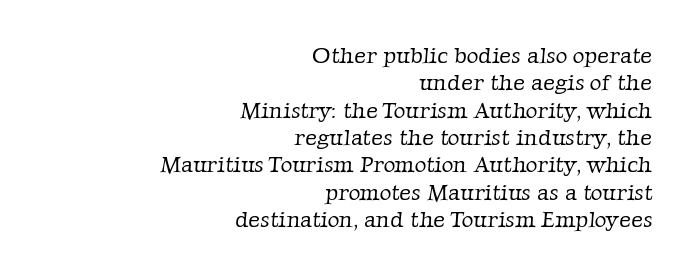
The image shows 23 px text type; set right-aligned, line spacing 1.19x, normal letter spacing, not underlined.
